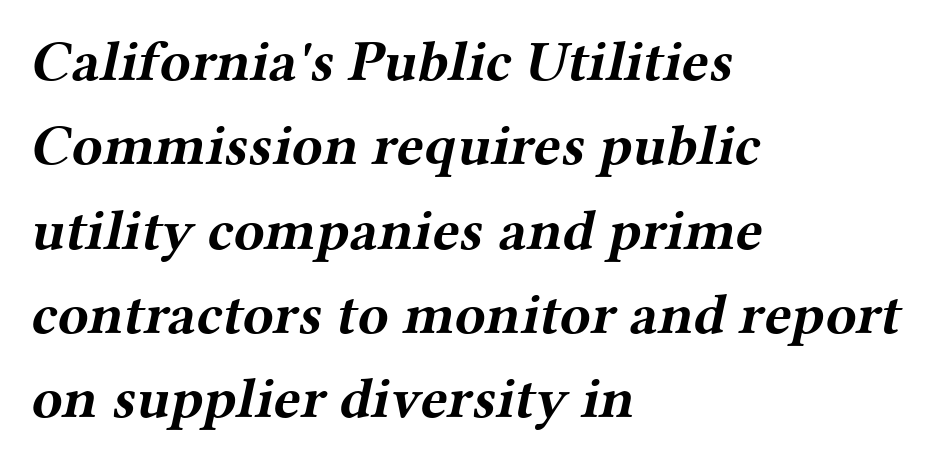
{"serif": "yes", "bold": "yes", "weight": "bold", "width": "wide", "stroke_contrast": "medium", "x_height": "medium", "monospaced": "no", "underline": "no", "align": "left", "line_spacing": "normal", "line_spacing_ratio": 1.48, "letter_spacing": "normal", "letter_spacing_em": 0.0, "glyph_px": 57}
